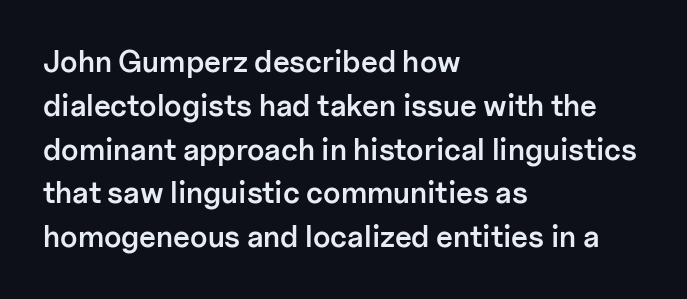
{"serif": "no", "italic": "no", "bold": "semi", "weight": "semibold", "width": "normal", "stroke_contrast": "low", "x_height": "medium", "monospaced": "no", "underline": "no", "align": "left", "line_spacing": "normal", "line_spacing_ratio": 1.46, "letter_spacing": "normal", "letter_spacing_em": 0.0, "glyph_px": 30}
